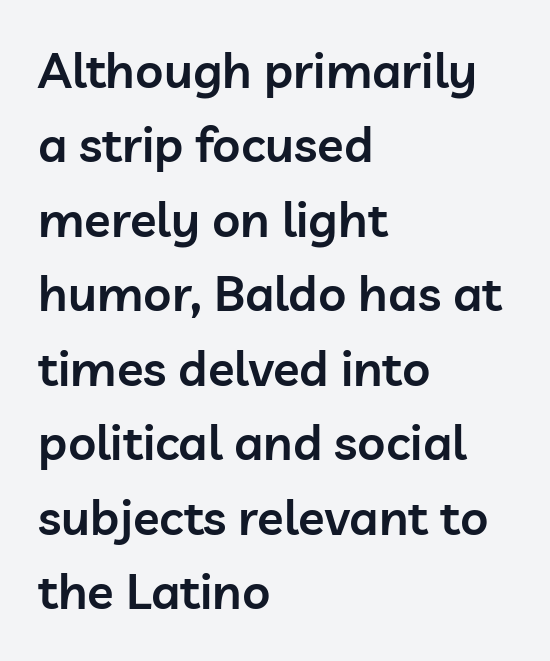
Line beginnings align vertically; line endings do not. The strokes are fattened partway — semibold, not bold. Characters follow at the spacing the type designer built in. This block has exactly the height ordinary leading produces. The area under the type is left untouched.
